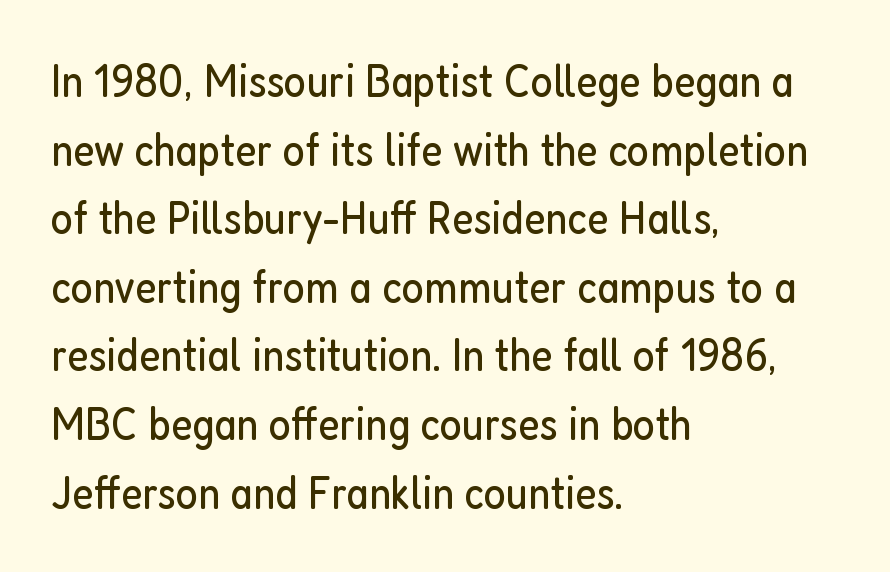
The image shows 47 px regular-weight, condensed sans-serif type, upright; set left-aligned, normal line spacing (1.46x), normal letter spacing, not underlined; low stroke contrast and a medium x-height.
